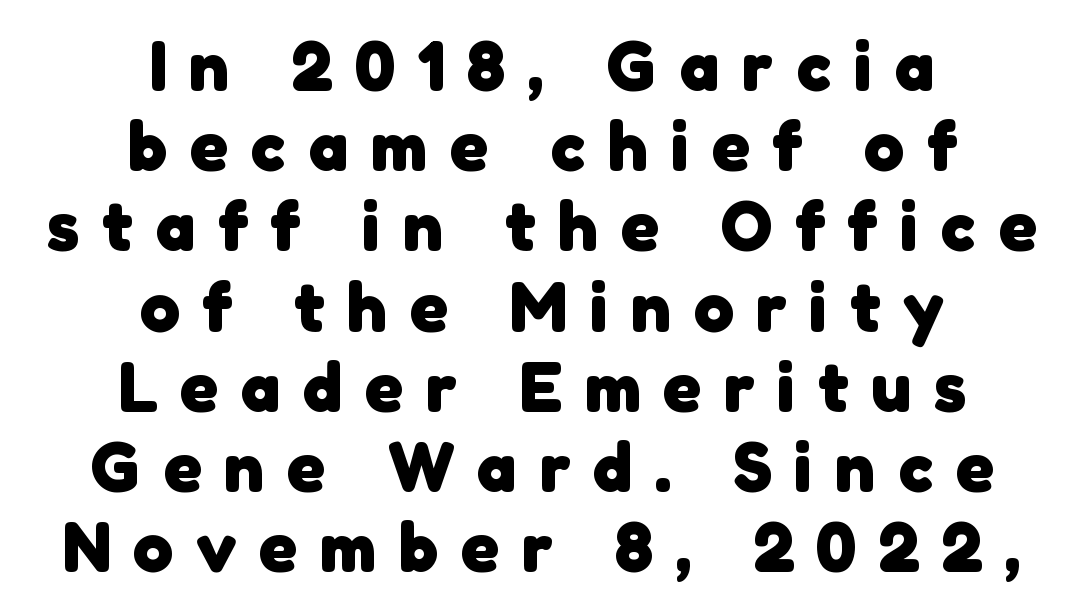
{"serif": "no", "bold": "yes", "weight": "heavy", "width": "normal", "stroke_contrast": "low", "x_height": "medium", "monospaced": "no", "underline": "no", "align": "center", "line_spacing": "tight", "line_spacing_ratio": 1.13, "letter_spacing": "wide", "letter_spacing_em": 0.32, "glyph_px": 71}
